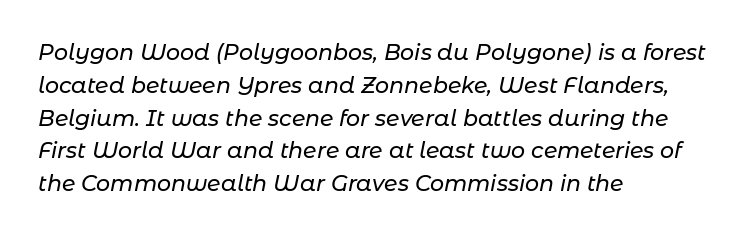
The image shows 22 px text type, italic (leaning right); set left-aligned, normal line spacing (1.49x), normal letter spacing, not underlined.
